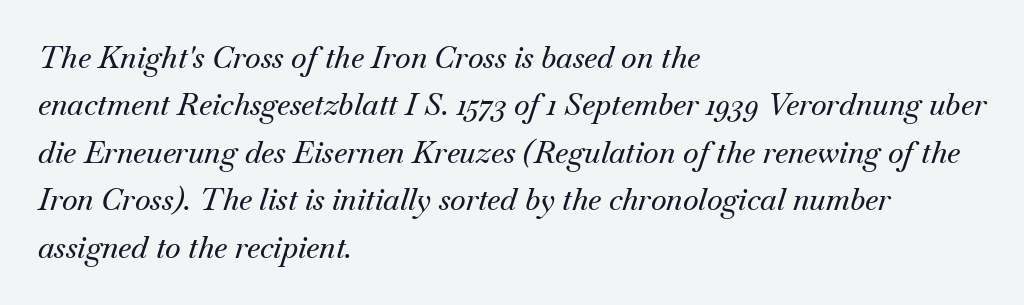
The image shows 30 px serif type, italic (leaning right); set left-aligned, normal line spacing (1.58x), normal letter spacing, not underlined; medium stroke contrast and a small x-height.
